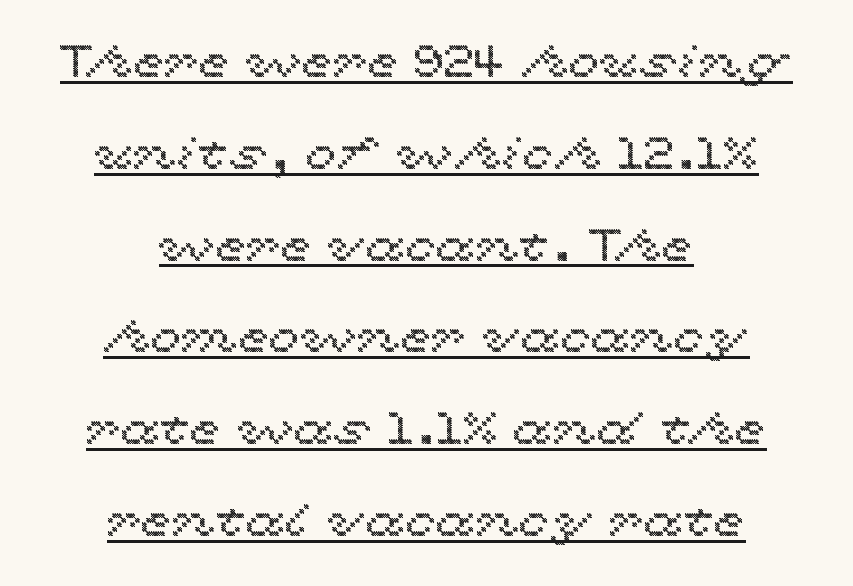
Q: Is the text italic (slanted)? A: Yes.
Q: Is the text underlined? A: Yes.
Q: How is the paragraph aligned? A: Centered.
Q: Is the spacing between letters normal or unusually wide? A: Normal.
Q: Is the spacing between lines tight, normal or loose? A: Loose.
Q: Width (condensed, normal, or wide)? A: Wide.
Q: x-height? A: Medium.
Q: Monospaced? A: No.
